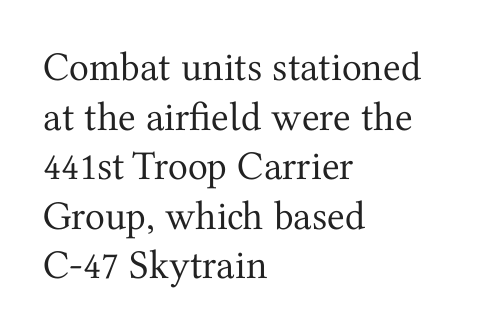
Weight: not bold — regular or lighter. Glance below the letters and you will spot only blank space. Note the varied advance widths — an 'i' is clearly narrower than an 'm'. Does the lettering tilt? It doesn't — this is upright. Serifs: yes, visible at the terminals of the letterforms.
